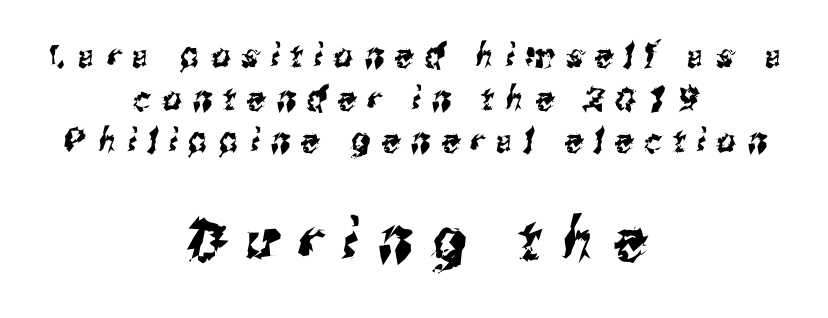
The image shows 58 px condensed sans-serif type; set centered, normal line spacing (1.29x), unusually wide letter spacing (+0.35 em), not underlined; the second (bottom) block is 1.76x larger; medium stroke contrast and a medium x-height.
